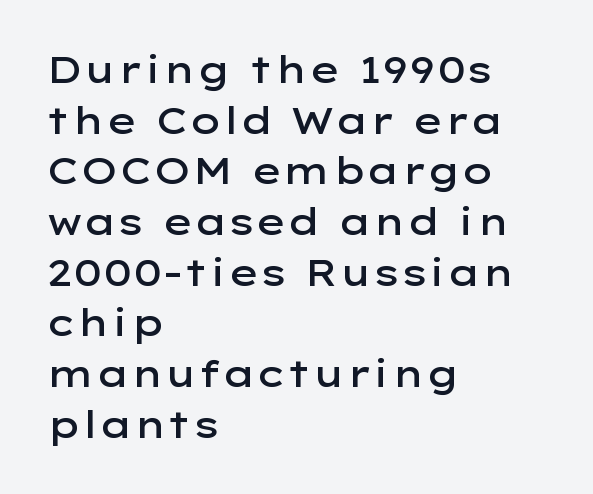
Q: Is the text bold? A: Semi-bold.
Q: Is the text italic (slanted)? A: No, it is upright.
Q: Is the typeface a serif or a sans-serif typeface? A: Sans-serif.
Q: Is the text underlined? A: No.
Q: How is the paragraph aligned? A: Left-aligned.
Q: Is the spacing between letters normal or unusually wide? A: Normal.
Q: Is the spacing between lines tight, normal or loose? A: Normal.
Q: Width (condensed, normal, or wide)? A: Wide.
Q: Stroke contrast? A: Low.
Q: x-height? A: Medium.
Q: Monospaced? A: No.
